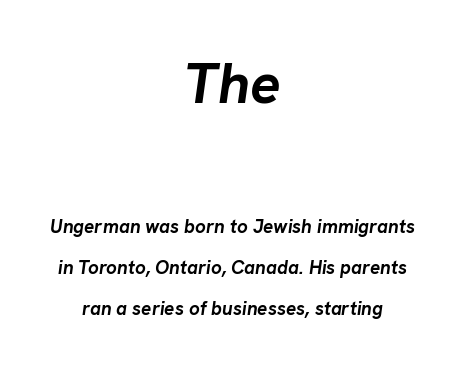
{"italic": "yes", "lean": "right", "slant_degrees": 8, "bold": "yes", "weight": "semibold", "width": "normal", "stroke_contrast": "low", "x_height": "medium", "monospaced": "no", "underline": "no", "align": "center", "line_spacing": "loose", "line_spacing_ratio": 2.15, "letter_spacing": "normal", "letter_spacing_em": 0.0, "larger_block": "first", "size_ratio": 3.0, "glyph_px": 57}
